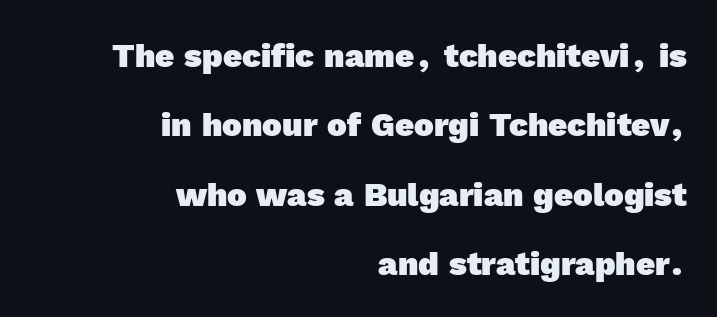
Q: Is the text bold? A: Yes.
Q: Is the typeface a serif or a sans-serif typeface? A: Sans-serif.
Q: Is the text underlined? A: No.
Q: How is the paragraph aligned? A: Right-aligned.
Q: Is the spacing between letters normal or unusually wide? A: Normal.
Q: Is the spacing between lines tight, normal or loose? A: Loose.
Q: Width (condensed, normal, or wide)? A: Normal.
Q: x-height? A: Medium.
Q: Monospaced? A: No.
